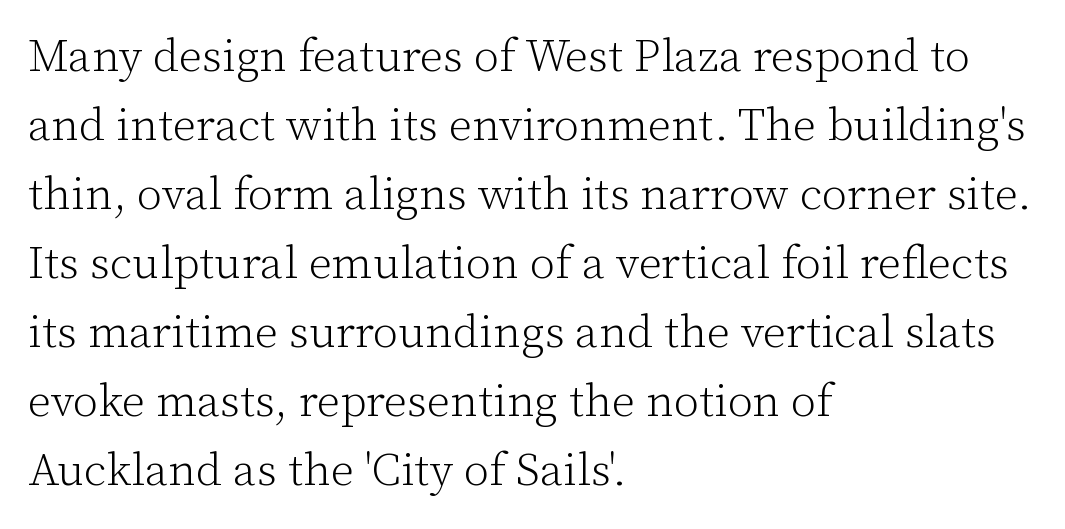
The image shows 46 px light serif type, upright; set left-aligned, normal line spacing (1.5x), normal letter spacing, not underlined; low stroke contrast and a medium x-height.
